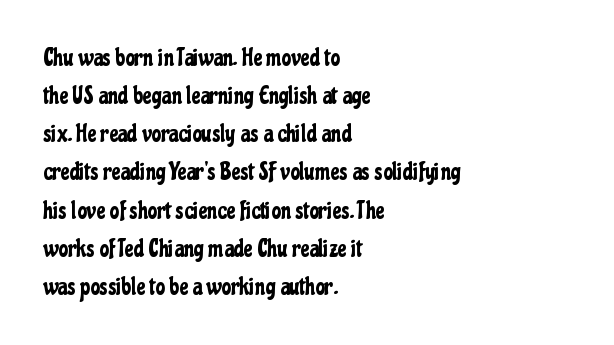
{"italic": "no", "underline": "no", "align": "left", "line_spacing": "normal", "line_spacing_ratio": 1.59, "letter_spacing": "normal", "letter_spacing_em": 0.0, "glyph_px": 24}
